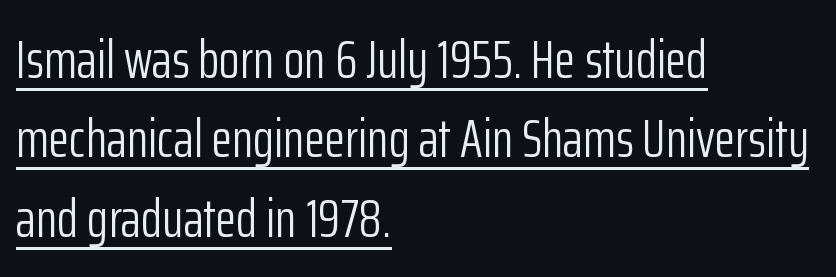
Q: Is the text bold? A: No.
Q: Is the text italic (slanted)? A: No, it is upright.
Q: Is the typeface a serif or a sans-serif typeface? A: Sans-serif.
Q: Is the text underlined? A: Yes.
Q: How is the paragraph aligned? A: Left-aligned.
Q: Is the spacing between letters normal or unusually wide? A: Normal.
Q: Is the spacing between lines tight, normal or loose? A: Normal.
Q: Width (condensed, normal, or wide)? A: Condensed.
Q: Stroke contrast? A: Low.
Q: x-height? A: Medium.
Q: Monospaced? A: No.
